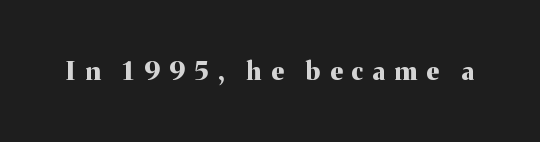
The image shows 25 px bold type, upright; set unusually wide letter spacing (+0.38 em), not underlined.
